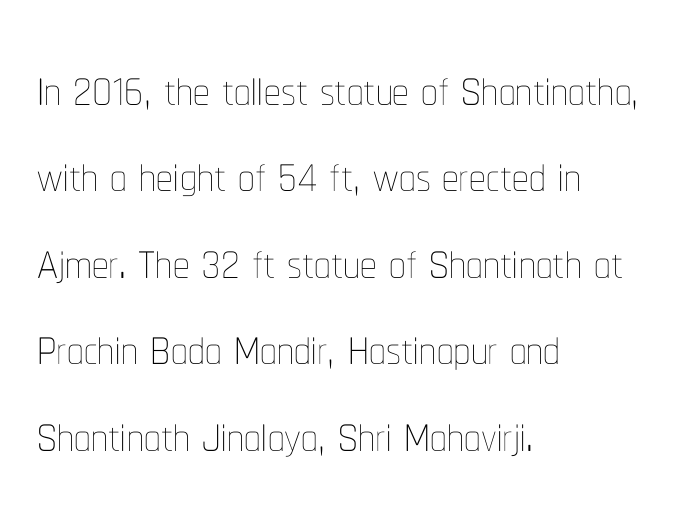
Short note: letters normally spaced. Left-aligned paragraph, ragged on the right. Unlike italic type, these characters show no tilt at all. Check under the words: just untouched page. You could not count columns in this text — the font is proportionally spaced. A normal amount of white space separates one row of letters from the next.
